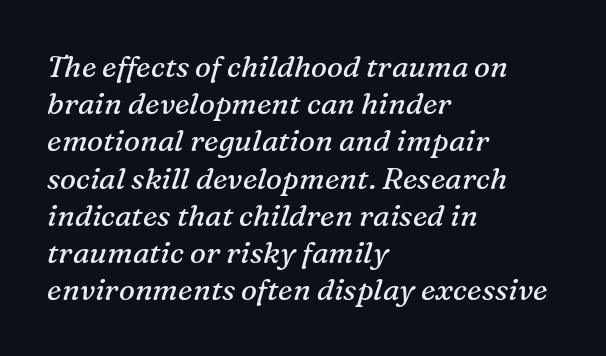
The image shows 30 px regular-weight serif type, italic (leaning right); set left-aligned, line spacing 1.24x, normal letter spacing, not underlined; medium stroke contrast and a medium x-height.
